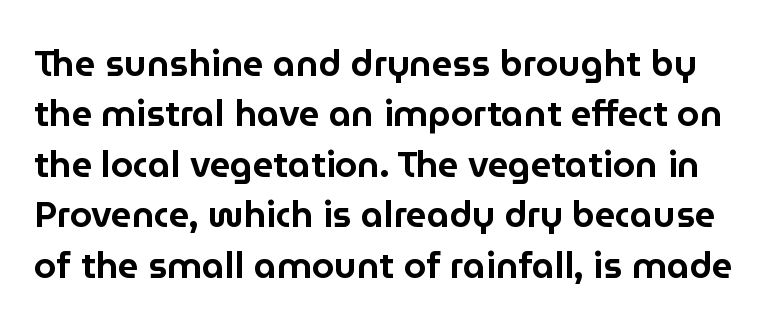
The image shows 36 px sans-serif type, upright; set normal line spacing (1.4x), normal letter spacing, not underlined; low stroke contrast and a medium x-height.
